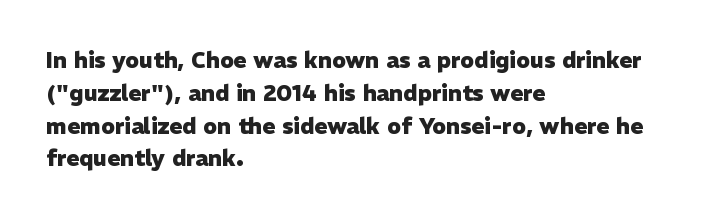
The image shows 22 px bold type, upright; set left-aligned, normal line spacing (1.49x), normal letter spacing, not underlined.
